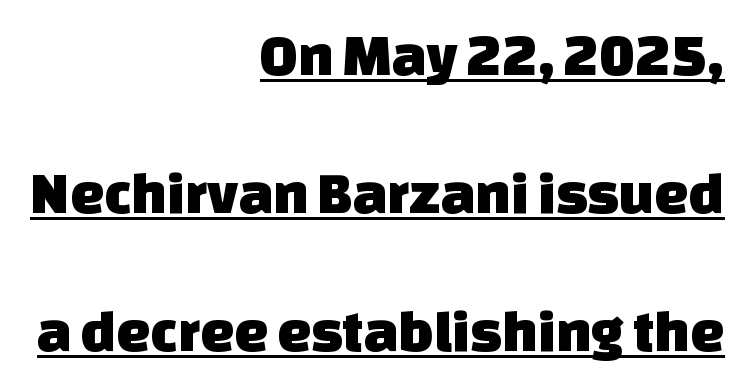
The image shows 60 px sans-serif type; set right-aligned, loose line spacing (2.3x), normal letter spacing, underlined; low stroke contrast and a large x-height.
